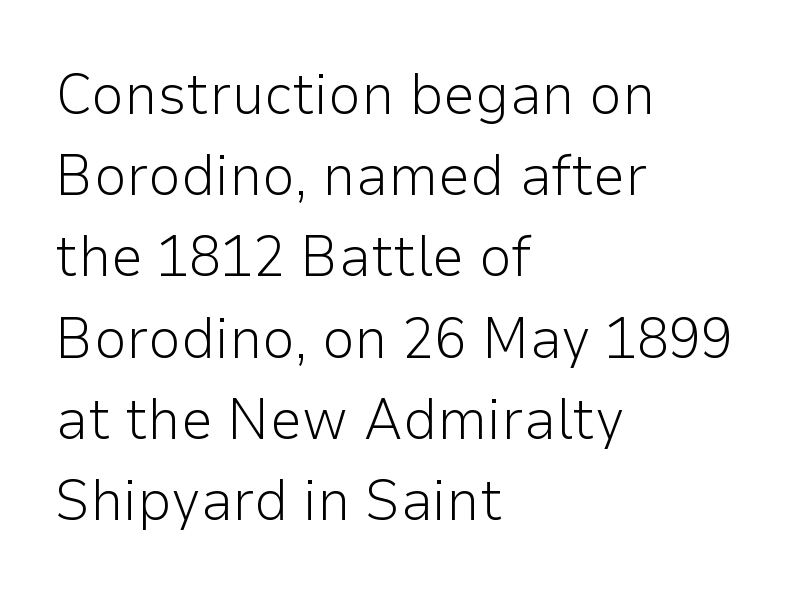
The ragged edge is on the right, which tells us the setting is flush left. Think of a printed novel: that variable character pitch is what you see here. The typeface has the unassuming heft of standard copy or less. These lines sit exactly where default settings would place them. The rendering shows plain stroke endings on the letterforms — a sans-serif design.
